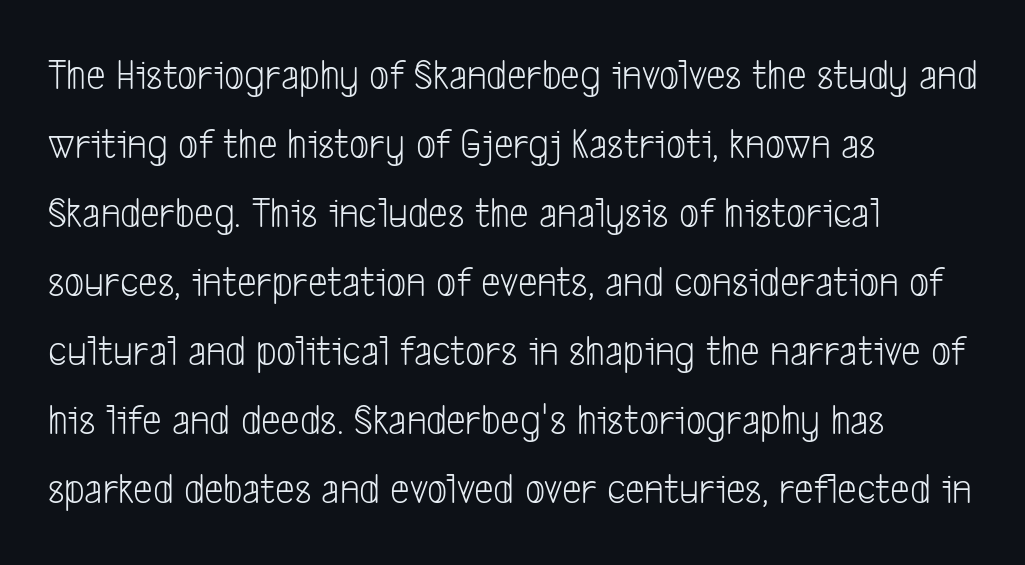
Q: Is the text bold? A: No.
Q: Is the typeface a serif or a sans-serif typeface? A: Sans-serif.
Q: Is the text underlined? A: No.
Q: How is the paragraph aligned? A: Left-aligned.
Q: Is the spacing between letters normal or unusually wide? A: Normal.
Q: Is the spacing between lines tight, normal or loose? A: Normal.
Q: Width (condensed, normal, or wide)? A: Condensed.
Q: Stroke contrast? A: Low.
Q: x-height? A: Medium.
Q: Monospaced? A: No.
